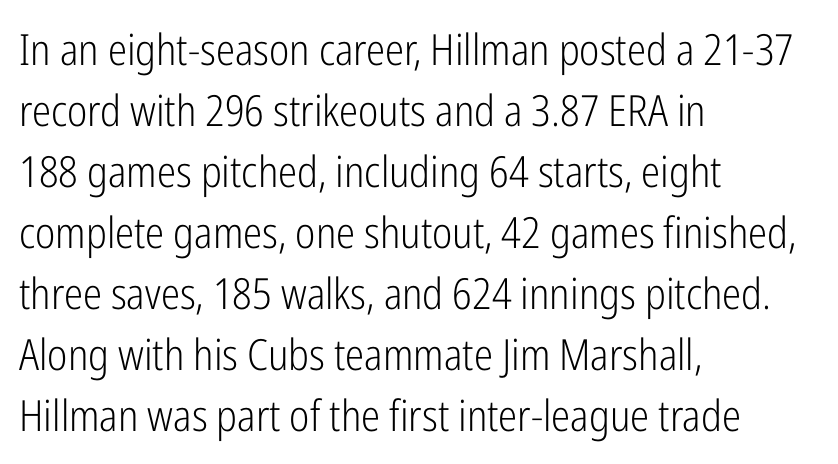
The image shows 43 px light, condensed sans-serif type, upright; set left-aligned, normal line spacing (1.42x), normal letter spacing, not underlined; low stroke contrast and a medium x-height.
